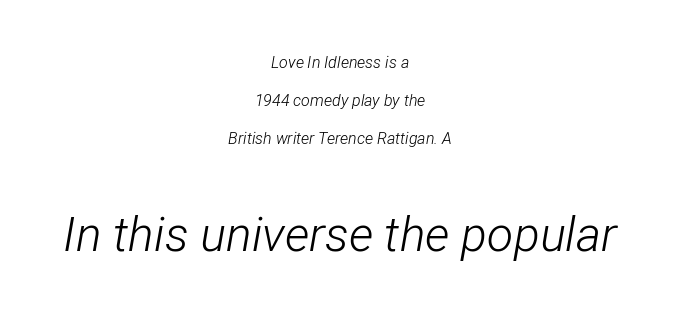
The image shows 48 px light, condensed type, italic (leaning right); set centered, loose line spacing (2.39x), normal letter spacing, not underlined; the second (bottom) block is 3.0x larger; low stroke contrast and a medium x-height.
